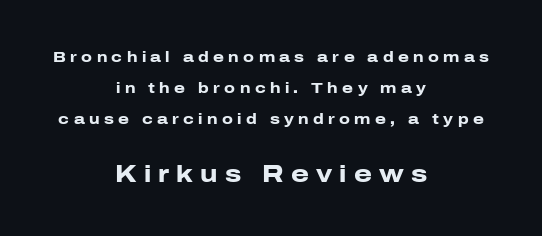
Q: Is the text bold? A: Yes.
Q: Is the text italic (slanted)? A: No, it is upright.
Q: Is the text underlined? A: No.
Q: How is the paragraph aligned? A: Centered.
Q: Is the spacing between letters normal or unusually wide? A: Unusually wide.
Q: Is the spacing between lines tight, normal or loose? A: Loose.
Q: Which block of text is set in a larger size, the first (top) or the second (bottom)? A: The second (bottom) one.
